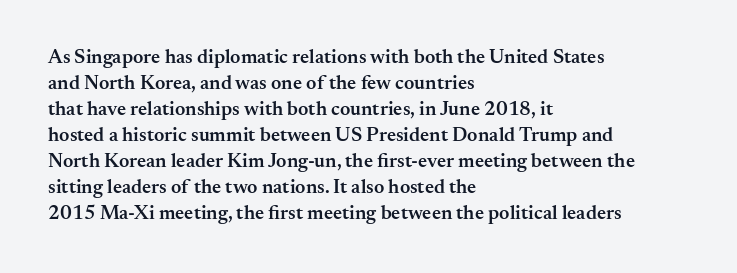
Q: Is the text bold? A: Semi-bold.
Q: Is the text italic (slanted)? A: No, it is upright.
Q: Is the text underlined? A: No.
Q: How is the paragraph aligned? A: Left-aligned.
Q: Is the spacing between letters normal or unusually wide? A: Normal.
Q: Is the spacing between lines tight, normal or loose? A: Normal.
